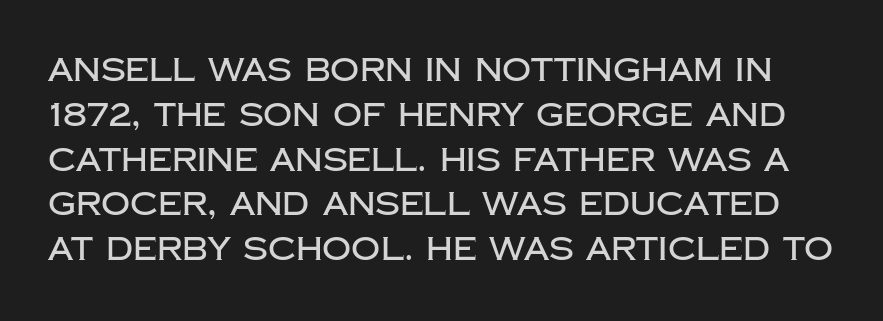
The image shows 32 px sans-serif type, upright; set normal line spacing (1.4x), normal letter spacing, not underlined; low stroke contrast and a large x-height.
